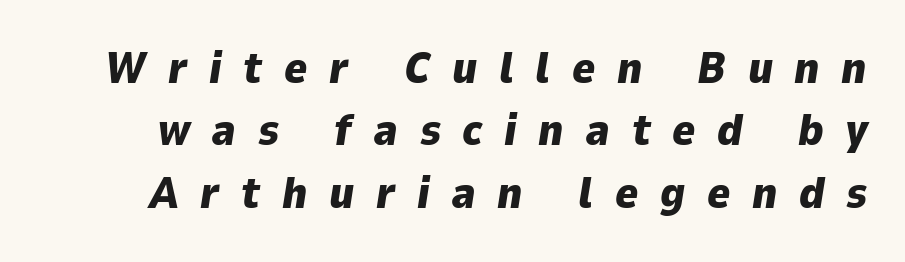
Q: Is the text bold? A: Yes.
Q: Is the text italic (slanted)? A: Yes, it leans right by about 9 degrees.
Q: Is the text underlined? A: No.
Q: Is the spacing between letters normal or unusually wide? A: Unusually wide.
Q: Is the spacing between lines tight, normal or loose? A: Normal.
Q: Width (condensed, normal, or wide)? A: Normal.
Q: Stroke contrast? A: Low.
Q: x-height? A: Medium.
Q: Monospaced? A: No.
